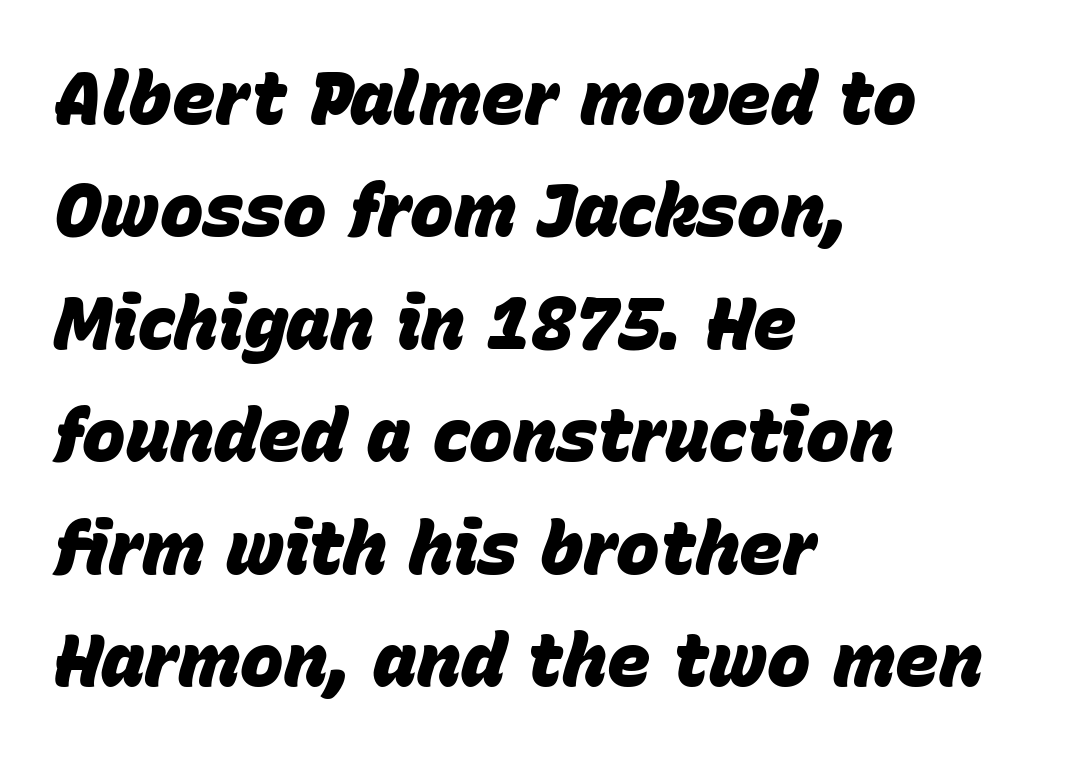
{"italic": "yes", "lean": "right", "slant_degrees": 15, "bold": "yes", "weight": "heavy", "width": "normal", "stroke_contrast": "low", "x_height": "large", "monospaced": "no", "underline": "no", "align": "left", "line_spacing": "normal", "line_spacing_ratio": 1.54, "letter_spacing": "normal", "letter_spacing_em": 0.0, "glyph_px": 73}
